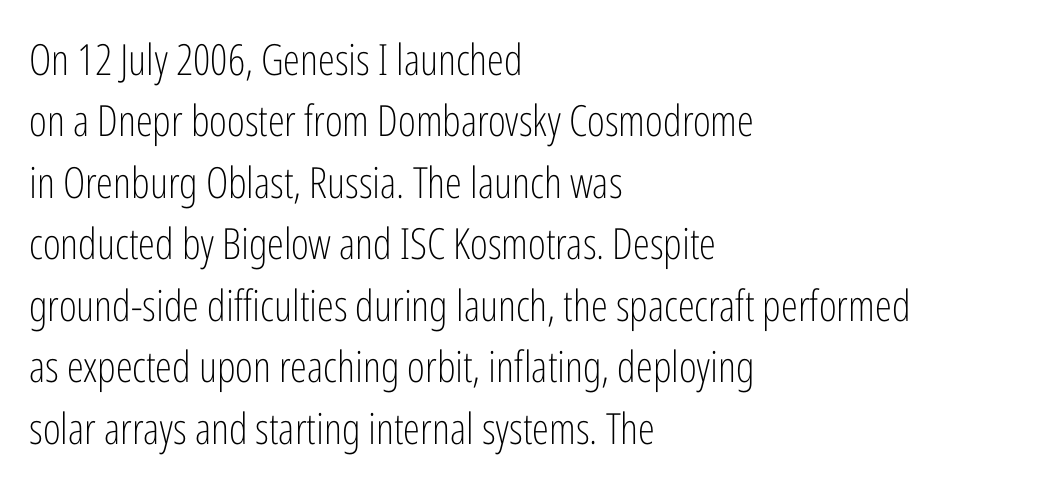
The type sits square on the baseline with zero lean. Interline gaps are of average width in this sample. Heft: none added — not bold. No word sits above an underline.
